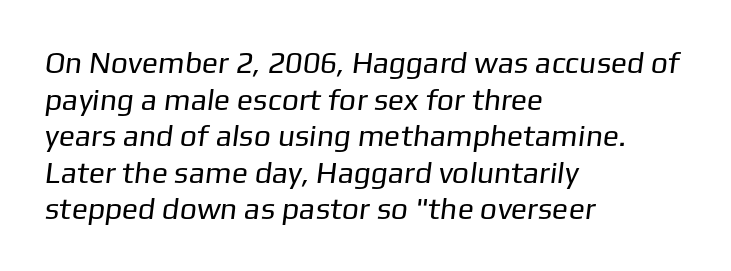
Q: Is the text bold? A: No.
Q: Is the typeface a serif or a sans-serif typeface? A: Sans-serif.
Q: Is the text underlined? A: No.
Q: How is the paragraph aligned? A: Left-aligned.
Q: Is the spacing between letters normal or unusually wide? A: Normal.
Q: Width (condensed, normal, or wide)? A: Normal.
Q: Stroke contrast? A: Low.
Q: x-height? A: Medium.
Q: Monospaced? A: No.
